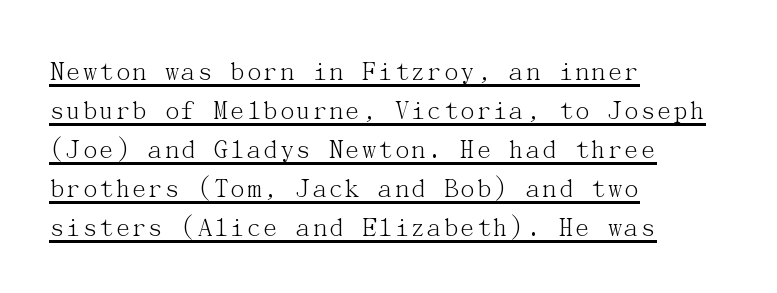
{"serif": "yes", "italic": "no", "bold": "no", "weight": "light", "width": "normal", "stroke_contrast": "medium", "x_height": "medium", "underline": "yes", "align": "left", "line_spacing": "normal", "line_spacing_ratio": 1.39, "letter_spacing": "normal", "letter_spacing_em": 0.0, "glyph_px": 28}
